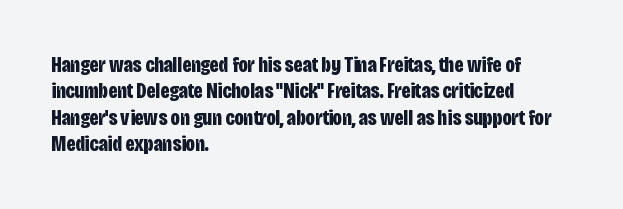
{"italic": "no", "bold": "yes", "underline": "no", "align": "left", "line_spacing_ratio": 1.2, "letter_spacing": "normal", "letter_spacing_em": 0.0, "glyph_px": 22}
